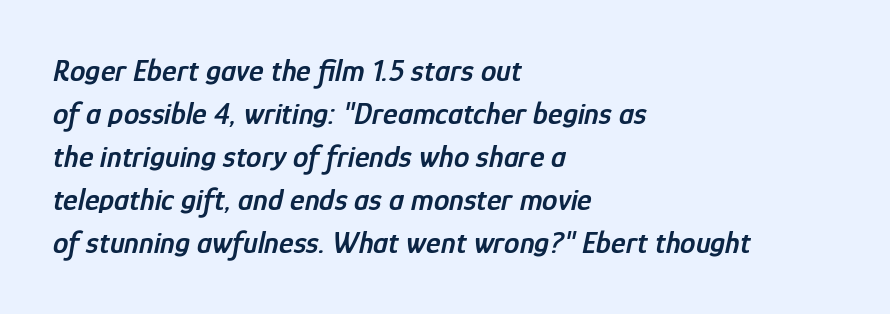
{"italic": "yes", "lean": "right", "slant_degrees": 12, "bold": "semi", "weight": "semibold", "width": "condensed", "stroke_contrast": "low", "x_height": "medium", "monospaced": "no", "underline": "no", "align": "left", "line_spacing": "normal", "line_spacing_ratio": 1.39, "letter_spacing": "normal", "letter_spacing_em": 0.0, "glyph_px": 31}
